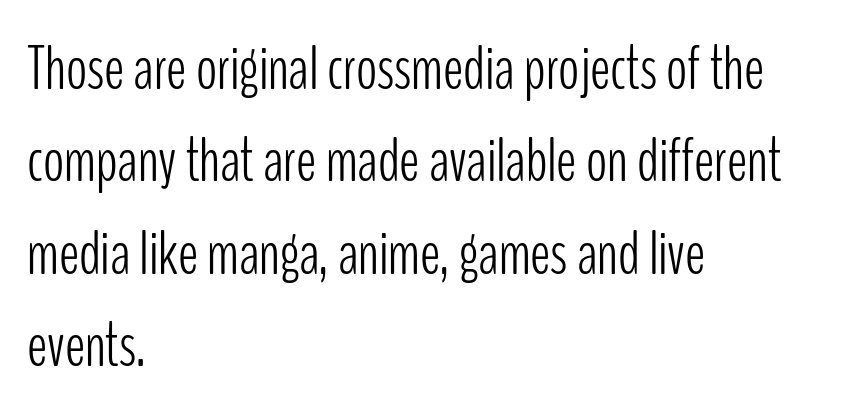
The image shows 62 px light, condensed sans-serif type, upright; set left-aligned, normal line spacing (1.49x), normal letter spacing, not underlined; low stroke contrast and a medium x-height.
